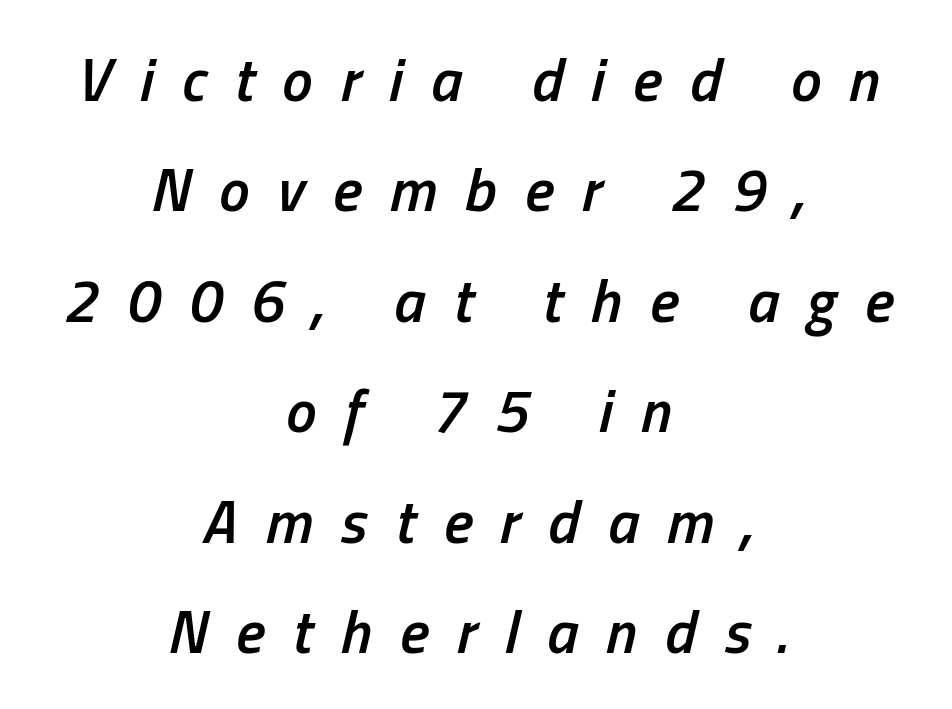
Q: Is the text bold? A: Semi-bold.
Q: Is the text italic (slanted)? A: Yes, it leans right by about 13 degrees.
Q: Is the text underlined? A: No.
Q: How is the paragraph aligned? A: Centered.
Q: Is the spacing between letters normal or unusually wide? A: Unusually wide.
Q: Width (condensed, normal, or wide)? A: Condensed.
Q: Stroke contrast? A: Low.
Q: x-height? A: Medium.
Q: Monospaced? A: No.
